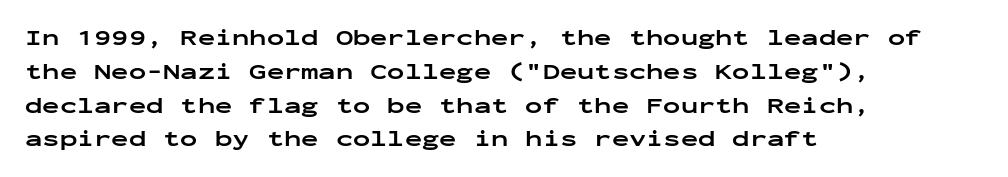
The image shows 23 px bold type, upright; set left-aligned, normal line spacing (1.47x), normal letter spacing, not underlined.
